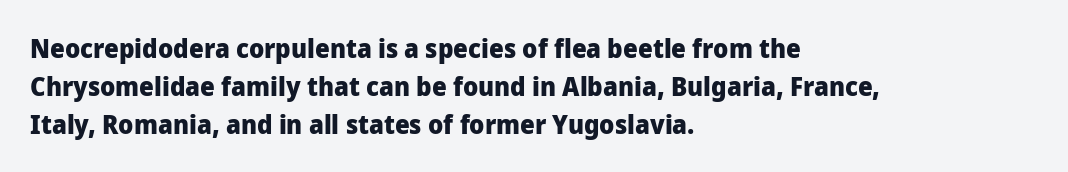
Horizontal alignment here is leftward, the default for most running prose. Nothing unusual about the tracking: characters are spaced as the font intends. Students, observe: this is what conventionally led text looks like. Does the lettering tilt? It doesn't — this is upright.
